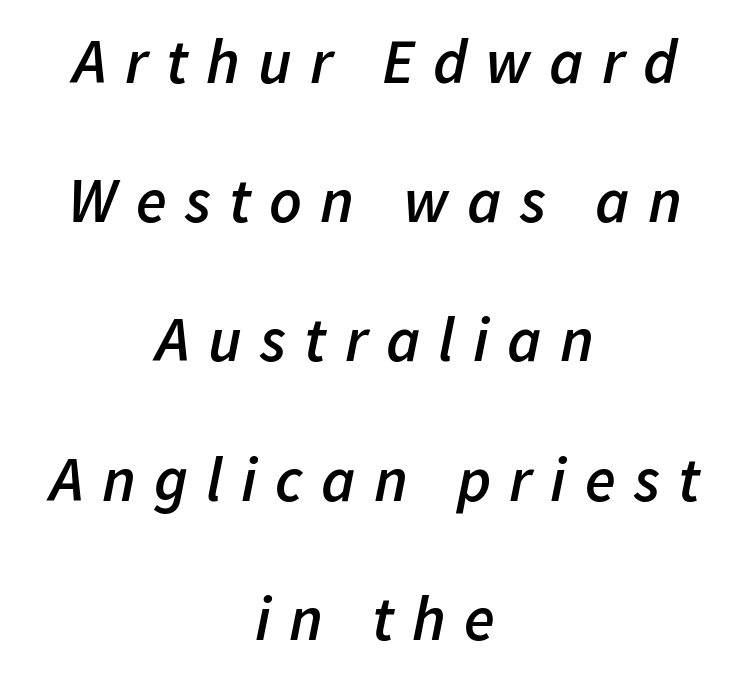
Q: Is the text bold? A: Semi-bold.
Q: Is the text italic (slanted)? A: Yes, it leans right by about 11 degrees.
Q: Is the text underlined? A: No.
Q: How is the paragraph aligned? A: Centered.
Q: Is the spacing between letters normal or unusually wide? A: Unusually wide.
Q: Is the spacing between lines tight, normal or loose? A: Loose.
Q: Width (condensed, normal, or wide)? A: Normal.
Q: Stroke contrast? A: Low.
Q: x-height? A: Medium.
Q: Monospaced? A: No.
